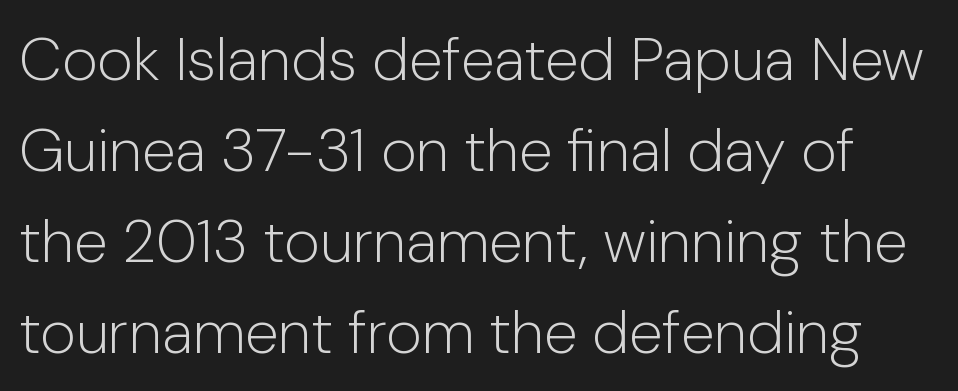
{"serif": "no", "italic": "no", "bold": "no", "weight": "light", "width": "normal", "stroke_contrast": "low", "x_height": "medium", "monospaced": "no", "underline": "no", "line_spacing": "normal", "line_spacing_ratio": 1.49, "letter_spacing": "normal", "letter_spacing_em": 0.0, "glyph_px": 61}
